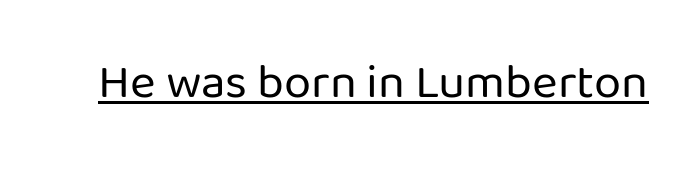
The image shows 49 px regular-weight sans-serif type, upright; set normal letter spacing, underlined; low stroke contrast and a medium x-height.
